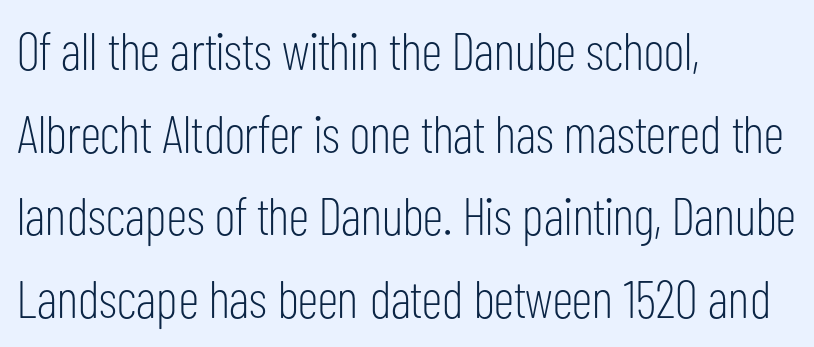
Look at the bottom of the vertical strokes: they stop flat, with no serifs. The lines sit at an ordinary, default distance from one another. Quick note: not italic, upright. A typesetter would call this proportional, since set widths differ per character.
